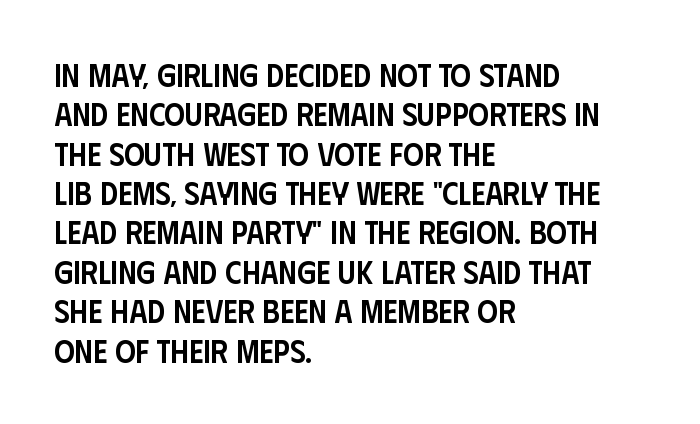
The image shows 32 px semibold, condensed sans-serif type, upright; set left-aligned, line spacing 1.23x, normal letter spacing, not underlined; low stroke contrast and a large x-height.
